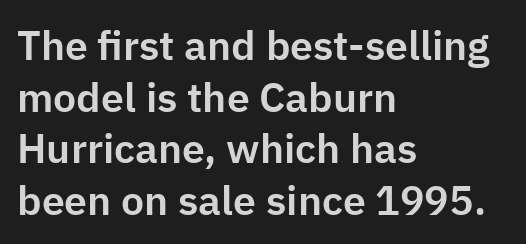
The image shows 41 px sans-serif type, upright; set left-aligned, normal line spacing (1.26x), normal letter spacing, not underlined; low stroke contrast and a medium x-height.
